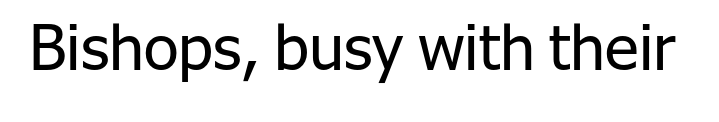
The image shows 63 px regular-weight sans-serif type, upright; set normal letter spacing, not underlined; low stroke contrast and a medium x-height.
